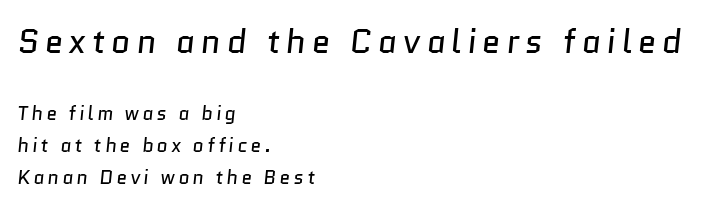
Q: Is the text bold? A: No.
Q: Is the typeface a serif or a sans-serif typeface? A: Sans-serif.
Q: Is the text underlined? A: No.
Q: How is the paragraph aligned? A: Left-aligned.
Q: Is the spacing between lines tight, normal or loose? A: Normal.
Q: Which block of text is set in a larger size, the first (top) or the second (bottom)? A: The first (top) one.
Q: Width (condensed, normal, or wide)? A: Normal.
Q: Stroke contrast? A: Low.
Q: x-height? A: Medium.
Q: Monospaced? A: No.
